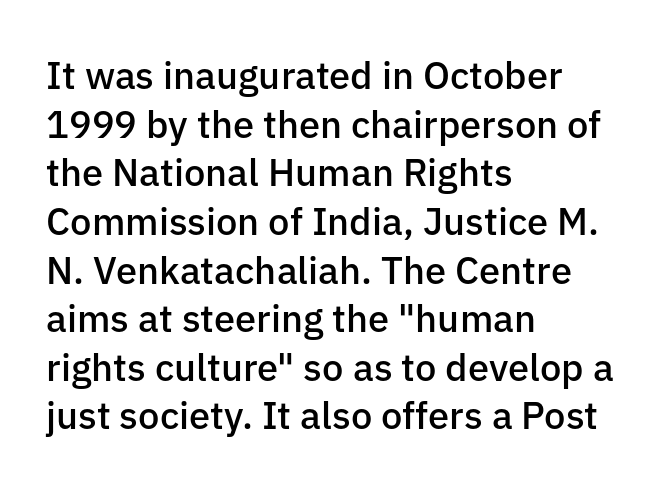
Q: Is the text bold? A: Semi-bold.
Q: Is the text italic (slanted)? A: No, it is upright.
Q: Is the typeface a serif or a sans-serif typeface? A: Sans-serif.
Q: Is the text underlined? A: No.
Q: How is the paragraph aligned? A: Left-aligned.
Q: Is the spacing between letters normal or unusually wide? A: Normal.
Q: Is the spacing between lines tight, normal or loose? A: Normal.
Q: Width (condensed, normal, or wide)? A: Normal.
Q: Stroke contrast? A: Low.
Q: x-height? A: Medium.
Q: Monospaced? A: No.
